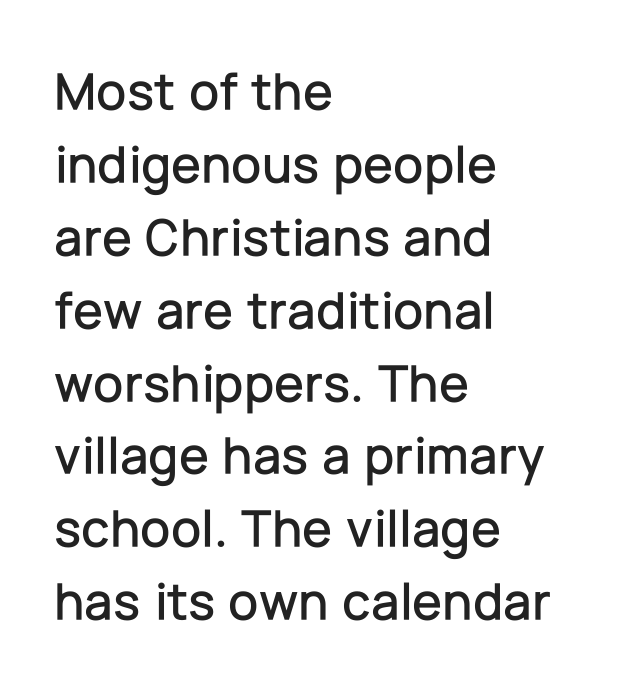
{"serif": "no", "italic": "no", "width": "normal", "stroke_contrast": "low", "x_height": "medium", "monospaced": "no", "underline": "no", "align": "left", "line_spacing": "normal", "line_spacing_ratio": 1.35, "letter_spacing": "normal", "letter_spacing_em": 0.0, "glyph_px": 54}
